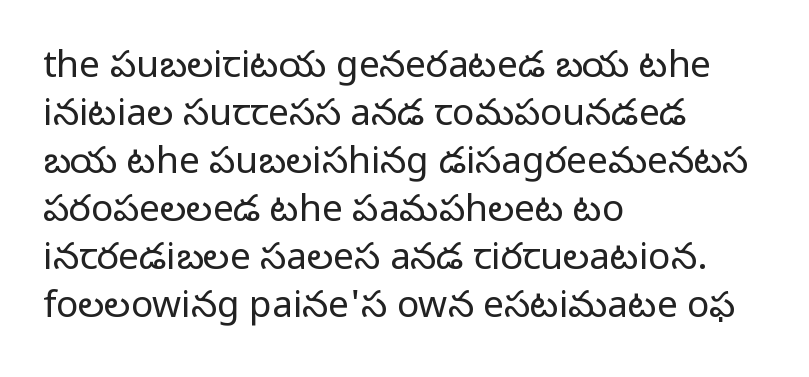
The image shows 37 px regular-weight sans-serif type, upright; set left-aligned, normal line spacing (1.3x), normal letter spacing, not underlined; low stroke contrast and a medium x-height.
